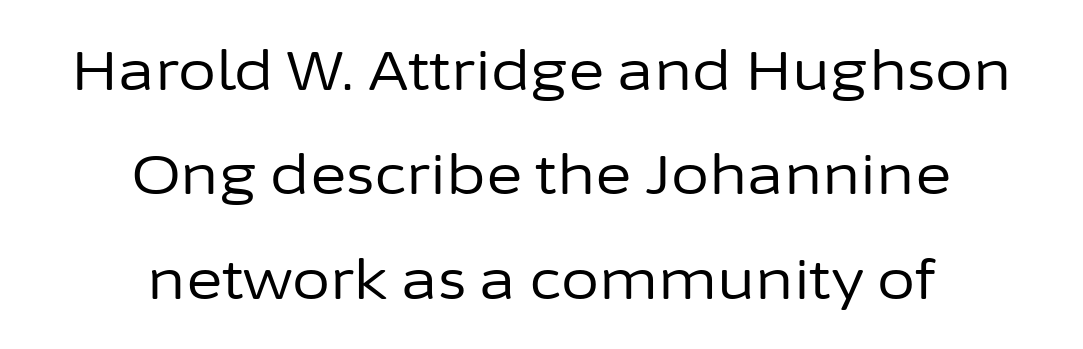
Q: Is the text bold? A: No.
Q: Is the text italic (slanted)? A: No, it is upright.
Q: Is the typeface a serif or a sans-serif typeface? A: Sans-serif.
Q: Is the text underlined? A: No.
Q: How is the paragraph aligned? A: Centered.
Q: Is the spacing between letters normal or unusually wide? A: Normal.
Q: Is the spacing between lines tight, normal or loose? A: Loose.
Q: Width (condensed, normal, or wide)? A: Normal.
Q: Stroke contrast? A: Low.
Q: x-height? A: Medium.
Q: Monospaced? A: No.
